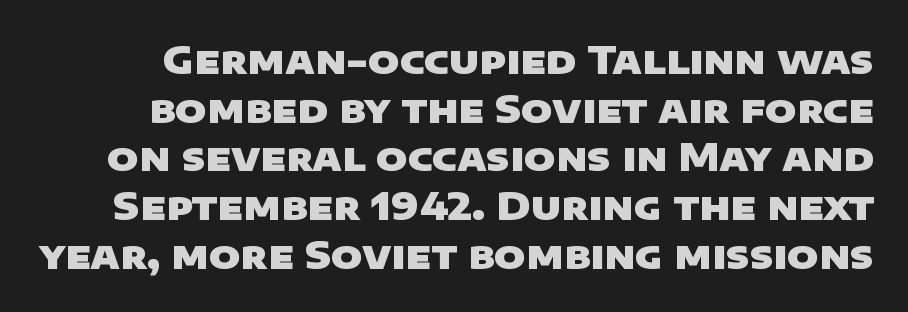
Leading matches the norm, producing a regular column. The face used here has the dense, thick strokes of a bold. Nope, no serifs anywhere on these letters. Spacing between characters is what you'd get straight out of the box.
